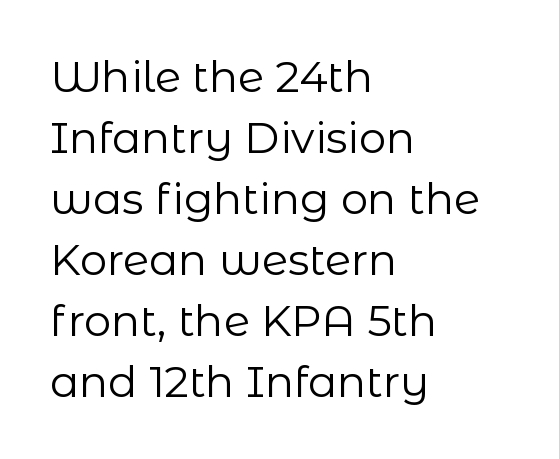
{"serif": "no", "italic": "no", "bold": "no", "weight": "regular", "width": "normal", "stroke_contrast": "low", "x_height": "medium", "monospaced": "no", "underline": "no", "align": "left", "line_spacing": "normal", "line_spacing_ratio": 1.42, "letter_spacing": "normal", "letter_spacing_em": 0.0, "glyph_px": 43}
